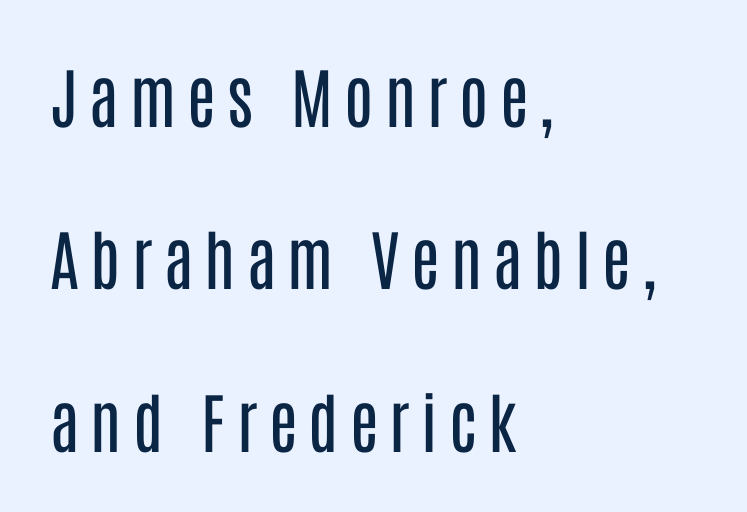
Q: Is the text bold? A: No.
Q: Is the text italic (slanted)? A: No, it is upright.
Q: Is the typeface a serif or a sans-serif typeface? A: Sans-serif.
Q: Is the text underlined? A: No.
Q: How is the paragraph aligned? A: Left-aligned.
Q: Is the spacing between lines tight, normal or loose? A: Loose.
Q: Width (condensed, normal, or wide)? A: Condensed.
Q: Stroke contrast? A: Low.
Q: x-height? A: Large.
Q: Monospaced? A: No.
